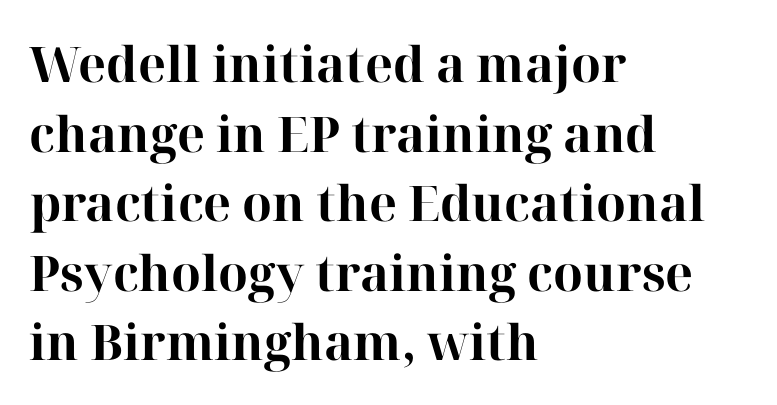
{"serif": "yes", "italic": "no", "bold": "yes", "weight": "bold", "width": "normal", "stroke_contrast": "high", "x_height": "medium", "monospaced": "no", "underline": "no", "align": "left", "line_spacing": "normal", "line_spacing_ratio": 1.42, "letter_spacing": "normal", "letter_spacing_em": 0.0, "glyph_px": 49}
